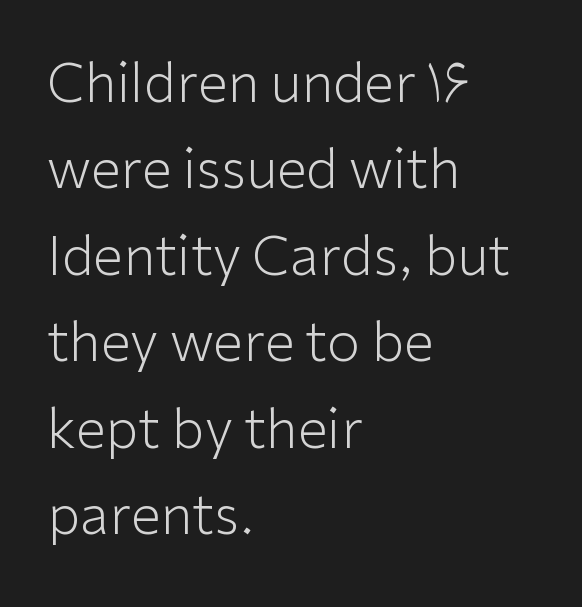
Reading down the column, the eye jumps a familiar distance to each next line. Upright lettering throughout. Look at the tracking — it's just the regular setting, nothing added. These lines are set flush left with a ragged right edge.
